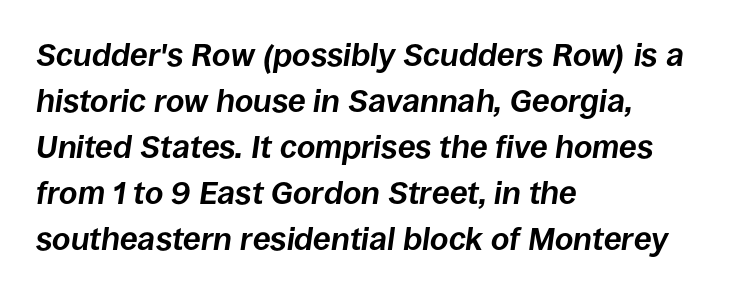
Standard letterfit; no display-style spreading of the glyphs. Line spacing here is normal. Character widths vary here, with narrow letters taking less room than wide ones. Check under the words: just untouched page.
